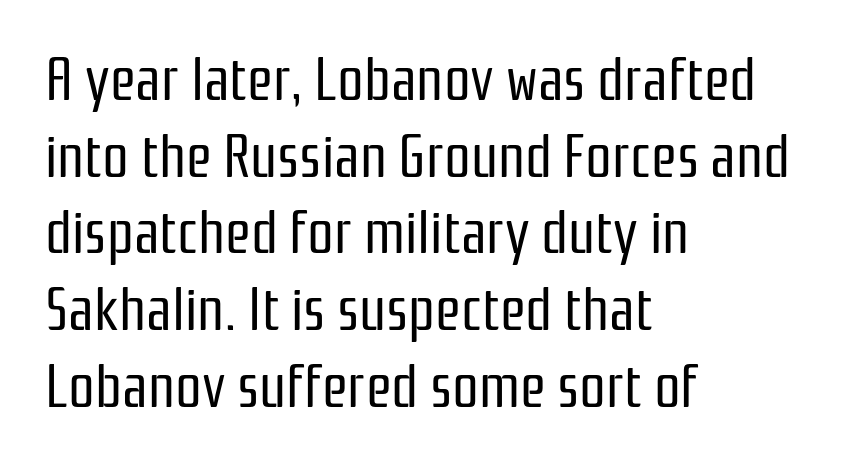
The image shows 59 px regular-weight, condensed sans-serif type, upright; set left-aligned, normal line spacing (1.3x), normal letter spacing, not underlined; low stroke contrast and a medium x-height.
